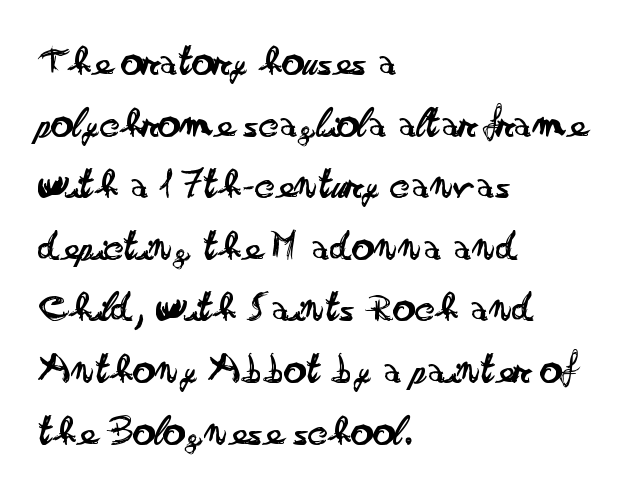
Q: Is the text bold? A: No.
Q: Is the text italic (slanted)? A: No, it is upright.
Q: Is the typeface a serif or a sans-serif typeface? A: Sans-serif.
Q: Is the text underlined? A: No.
Q: How is the paragraph aligned? A: Left-aligned.
Q: Is the spacing between letters normal or unusually wide? A: Normal.
Q: Is the spacing between lines tight, normal or loose? A: Normal.
Q: Width (condensed, normal, or wide)? A: Wide.
Q: Stroke contrast? A: Low.
Q: x-height? A: Small.
Q: Monospaced? A: No.
